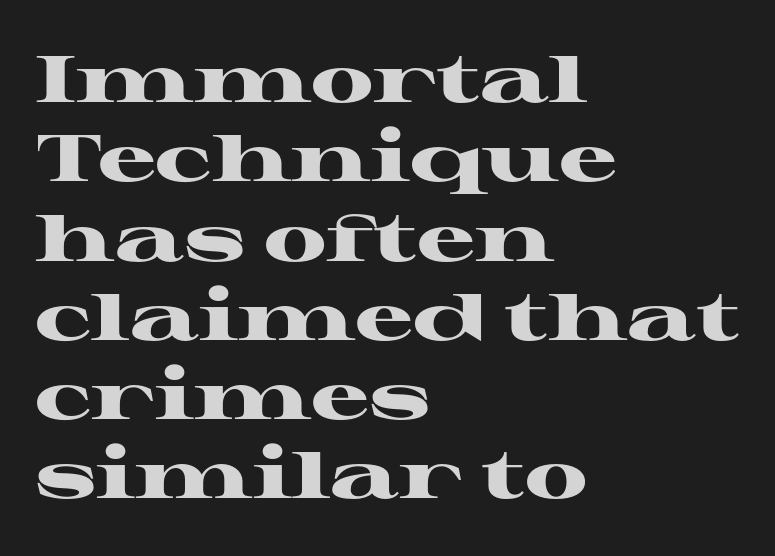
{"serif": "yes", "italic": "no", "bold": "yes", "weight": "heavy", "width": "wide", "stroke_contrast": "high", "x_height": "medium", "monospaced": "no", "underline": "no", "align": "left", "line_spacing_ratio": 1.22, "letter_spacing": "normal", "letter_spacing_em": 0.0, "glyph_px": 65}
